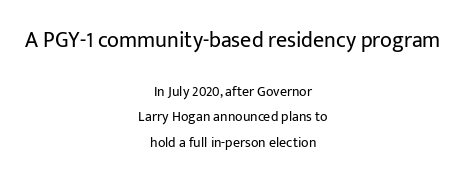
{"italic": "no", "bold": "no", "underline": "no", "align": "center", "line_spacing_ratio": 1.83, "letter_spacing": "normal", "letter_spacing_em": 0.0, "larger_block": "first", "size_ratio": 1.57, "glyph_px": 22}
